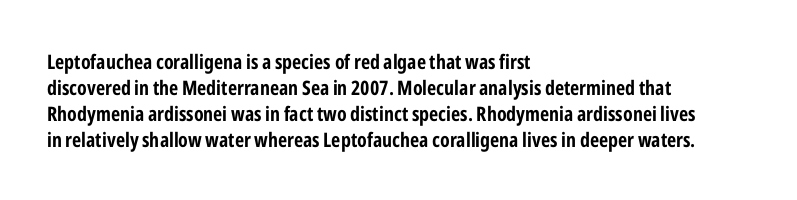
{"italic": "no", "bold": "yes", "underline": "no", "align": "left", "line_spacing": "normal", "line_spacing_ratio": 1.3, "letter_spacing": "normal", "letter_spacing_em": 0.0, "glyph_px": 20}
